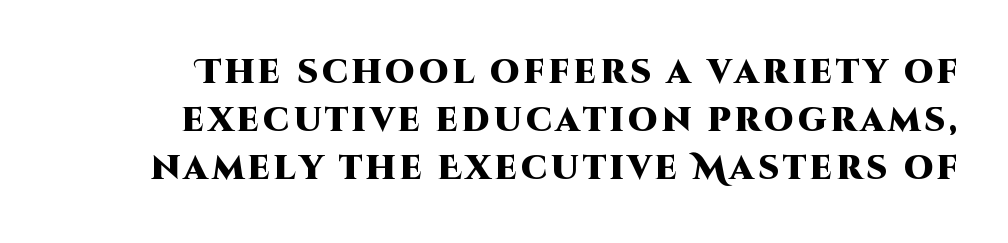
The image shows 33 px heavy sans-serif type, upright; set normal line spacing (1.46x), not underlined; high stroke contrast and a large x-height.
